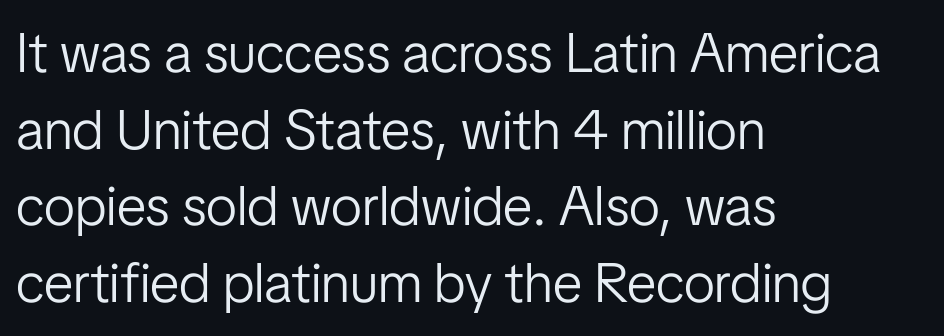
Q: Is the text bold? A: No.
Q: Is the text italic (slanted)? A: No, it is upright.
Q: Is the typeface a serif or a sans-serif typeface? A: Sans-serif.
Q: Is the text underlined? A: No.
Q: How is the paragraph aligned? A: Left-aligned.
Q: Is the spacing between letters normal or unusually wide? A: Normal.
Q: Is the spacing between lines tight, normal or loose? A: Normal.
Q: Width (condensed, normal, or wide)? A: Condensed.
Q: Stroke contrast? A: Low.
Q: x-height? A: Medium.
Q: Monospaced? A: No.
